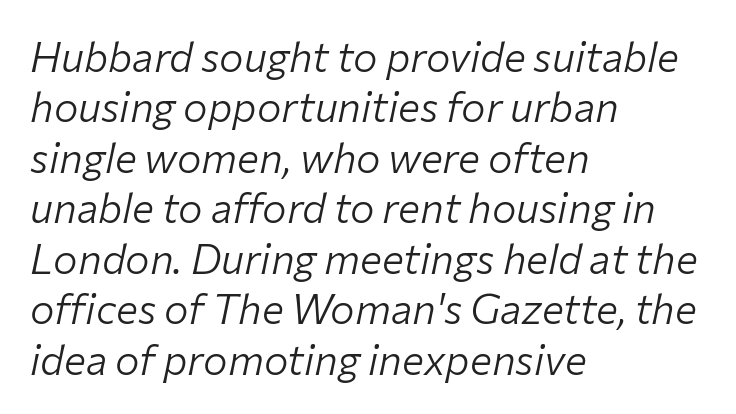
Q: Is the text bold? A: No.
Q: Is the text italic (slanted)? A: Yes, it leans right by about 12 degrees.
Q: Is the text underlined? A: No.
Q: How is the paragraph aligned? A: Left-aligned.
Q: Is the spacing between letters normal or unusually wide? A: Normal.
Q: Width (condensed, normal, or wide)? A: Normal.
Q: Stroke contrast? A: Low.
Q: x-height? A: Medium.
Q: Monospaced? A: No.
